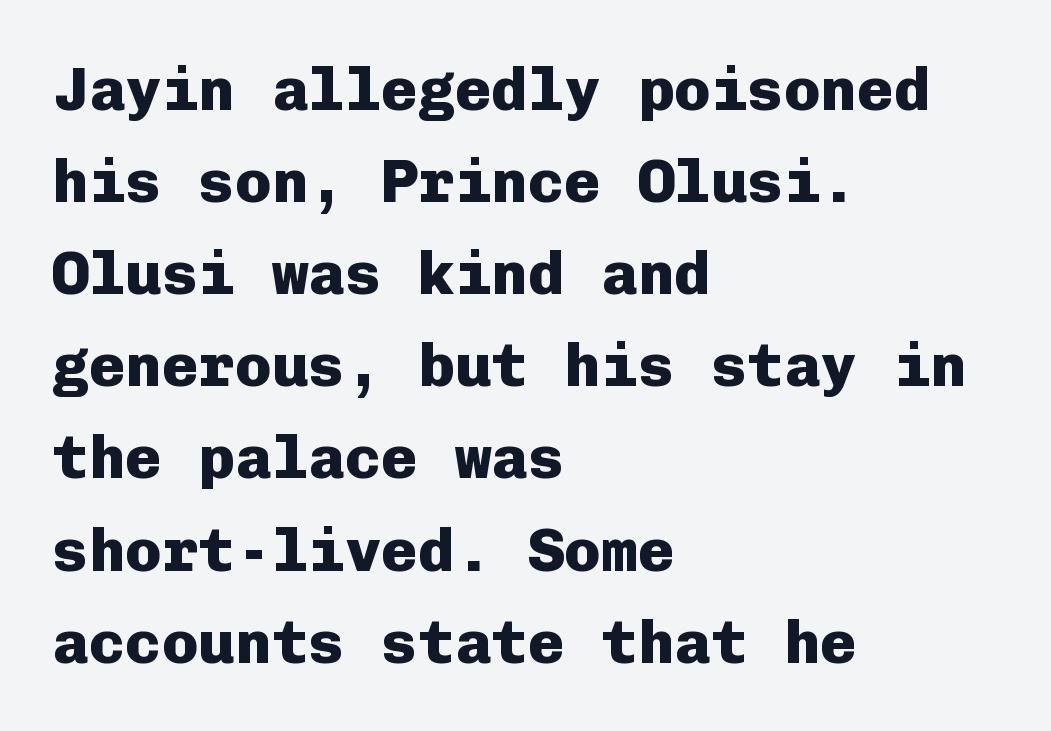
{"serif": "no", "italic": "no", "bold": "yes", "weight": "heavy", "width": "normal", "stroke_contrast": "low", "x_height": "medium", "monospaced": "yes", "underline": "no", "align": "left", "line_spacing": "normal", "line_spacing_ratio": 1.51, "letter_spacing": "normal", "letter_spacing_em": 0.0, "glyph_px": 61}
